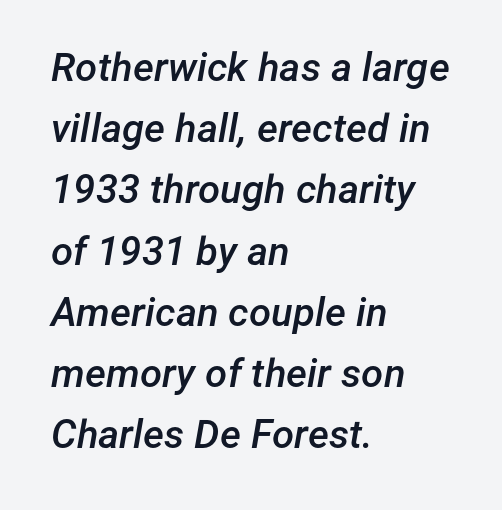
Underlining? Definitely not there. Firm but not heavy-handed strokes: this text is semibold. Glyph-to-glyph distance matches everyday printed text. The rag falls on the right side of this text block.
